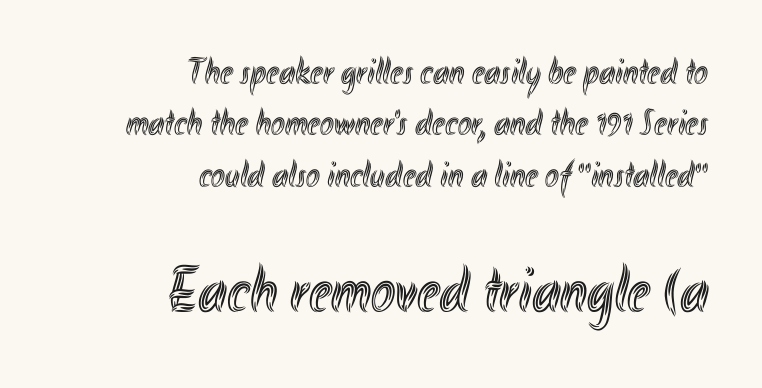
{"width": "condensed", "x_height": "small", "monospaced": "no", "underline": "no", "align": "right", "line_spacing": "normal", "line_spacing_ratio": 1.39, "letter_spacing": "normal", "letter_spacing_em": 0.0, "larger_block": "second", "size_ratio": 1.76, "glyph_px": 65}
